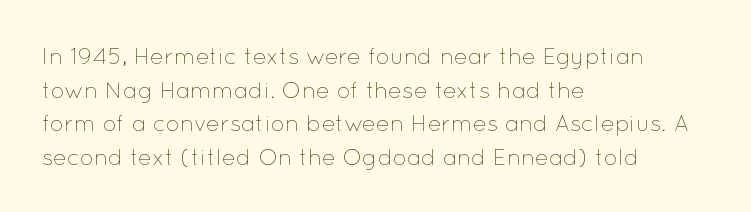
Q: Is the text bold? A: No.
Q: Is the text italic (slanted)? A: No, it is upright.
Q: Is the text underlined? A: No.
Q: How is the paragraph aligned? A: Left-aligned.
Q: Is the spacing between letters normal or unusually wide? A: Normal.
Q: Is the spacing between lines tight, normal or loose? A: Normal.
